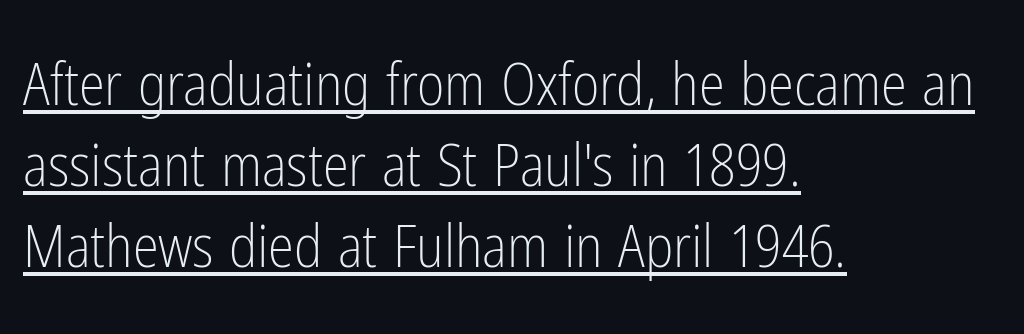
Q: Is the text bold? A: No.
Q: Is the text italic (slanted)? A: No, it is upright.
Q: Is the typeface a serif or a sans-serif typeface? A: Sans-serif.
Q: Is the text underlined? A: Yes.
Q: How is the paragraph aligned? A: Left-aligned.
Q: Is the spacing between letters normal or unusually wide? A: Normal.
Q: Is the spacing between lines tight, normal or loose? A: Normal.
Q: Width (condensed, normal, or wide)? A: Condensed.
Q: Stroke contrast? A: Low.
Q: x-height? A: Medium.
Q: Monospaced? A: No.
